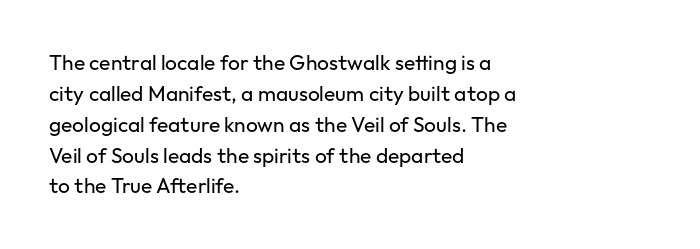
Q: Is the text bold? A: No.
Q: Is the text italic (slanted)? A: No, it is upright.
Q: Is the text underlined? A: No.
Q: How is the paragraph aligned? A: Left-aligned.
Q: Is the spacing between letters normal or unusually wide? A: Normal.
Q: Is the spacing between lines tight, normal or loose? A: Normal.
